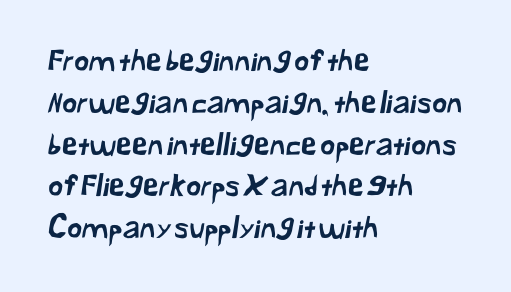
The image shows 29 px sans-serif type; set left-aligned, normal line spacing (1.44x), normal letter spacing, not underlined; low stroke contrast and a medium x-height.
